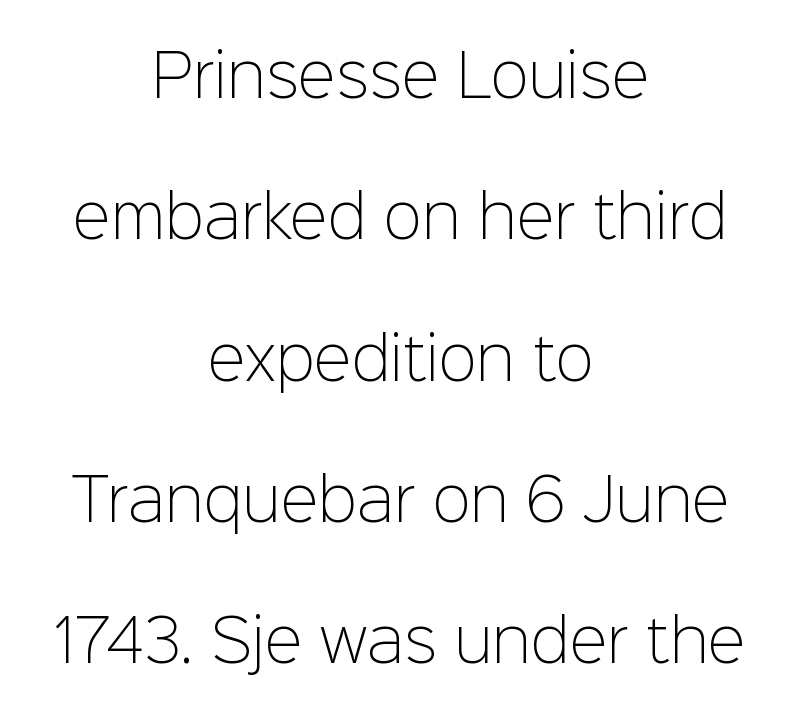
Q: Is the text bold? A: No.
Q: Is the text italic (slanted)? A: No, it is upright.
Q: Is the typeface a serif or a sans-serif typeface? A: Sans-serif.
Q: Is the text underlined? A: No.
Q: How is the paragraph aligned? A: Centered.
Q: Is the spacing between letters normal or unusually wide? A: Normal.
Q: Is the spacing between lines tight, normal or loose? A: Loose.
Q: Width (condensed, normal, or wide)? A: Normal.
Q: Stroke contrast? A: Low.
Q: x-height? A: Medium.
Q: Monospaced? A: No.
